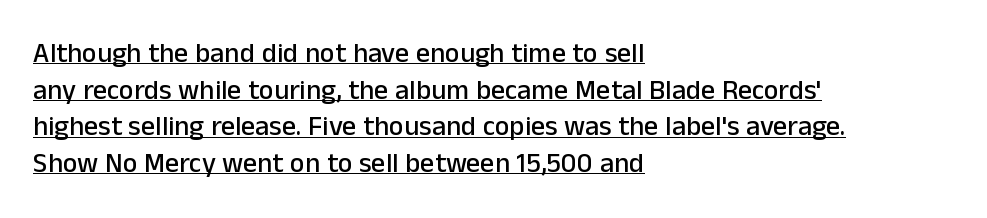
Honestly, the row spacing looks completely unremarkable. Default kerning and tracking; the words read as compact shapes. Underline: present. Do the characters align in a grid? No, the font is proportional. Stroke terminals: plain, sans-serif.
